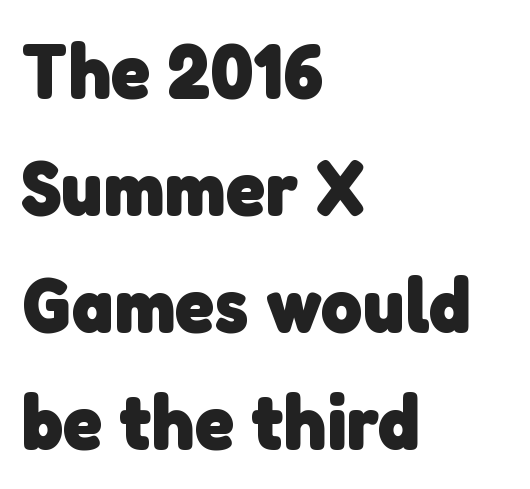
{"serif": "no", "bold": "yes", "weight": "heavy", "width": "normal", "stroke_contrast": "low", "x_height": "medium", "monospaced": "no", "underline": "no", "align": "left", "line_spacing": "normal", "line_spacing_ratio": 1.48, "letter_spacing": "normal", "letter_spacing_em": 0.0, "glyph_px": 79}
